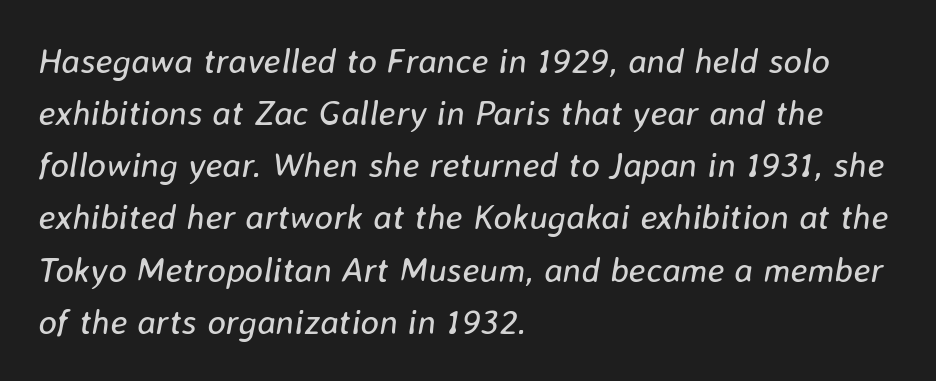
The image shows 35 px regular-weight type, italic (leaning right); set left-aligned, normal line spacing (1.49x), normal letter spacing, not underlined; low stroke contrast and a medium x-height.
